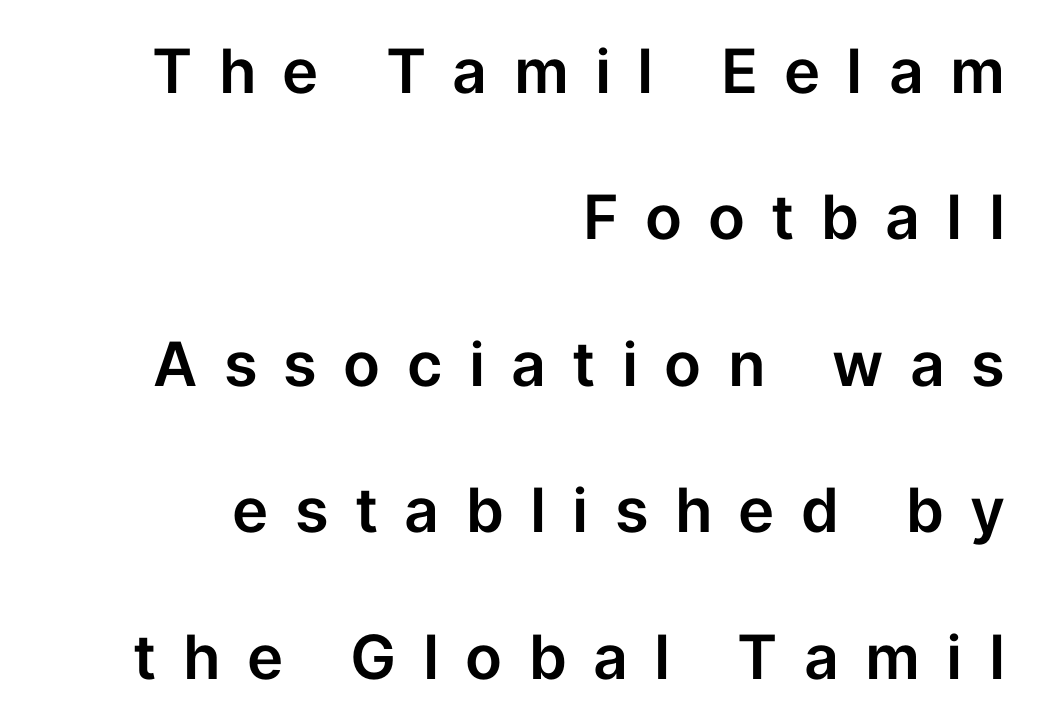
The image shows 61 px sans-serif type, upright; set right-aligned, loose line spacing (2.4x), unusually wide letter spacing (+0.43 em), not underlined; low stroke contrast and a medium x-height.
